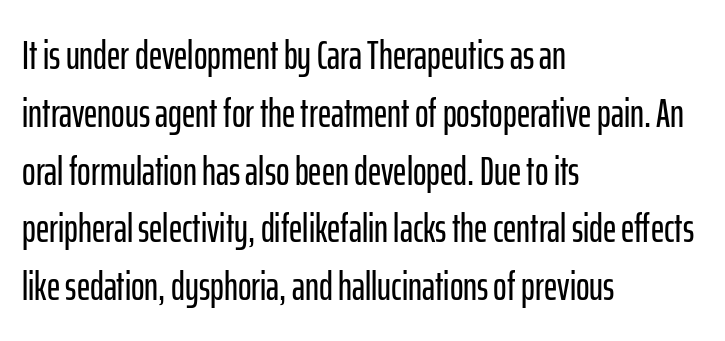
{"serif": "no", "italic": "no", "width": "condensed", "stroke_contrast": "low", "x_height": "medium", "monospaced": "no", "underline": "no", "align": "left", "line_spacing": "normal", "line_spacing_ratio": 1.41, "letter_spacing": "normal", "letter_spacing_em": 0.0, "glyph_px": 41}
